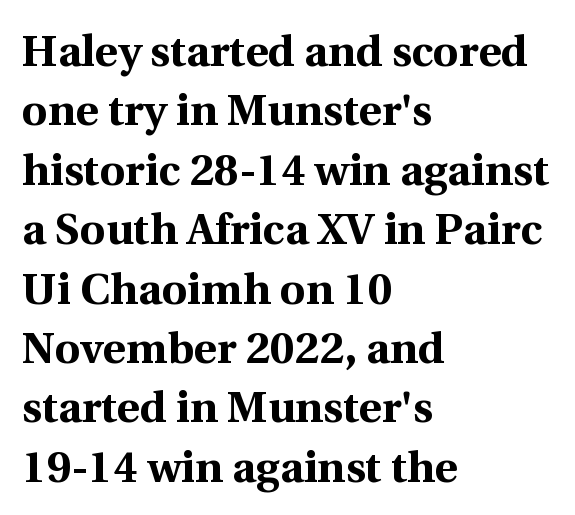
The image shows 44 px bold serif type, upright; set left-aligned, normal line spacing (1.35x), normal letter spacing, not underlined; a medium x-height.
